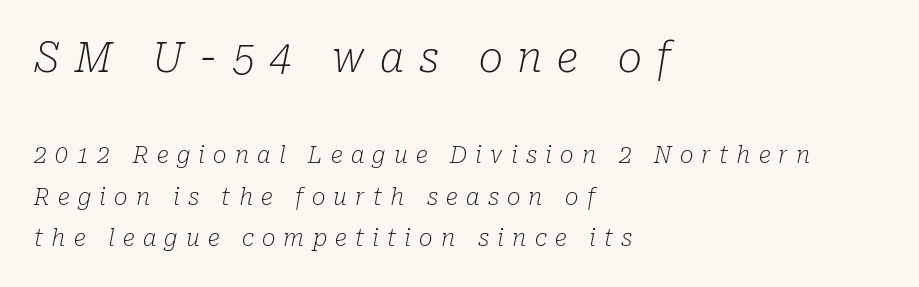
Q: Is the text bold? A: No.
Q: Is the text italic (slanted)? A: Yes, it leans right by about 10 degrees.
Q: Is the typeface a serif or a sans-serif typeface? A: Serif.
Q: Is the text underlined? A: No.
Q: How is the paragraph aligned? A: Left-aligned.
Q: Is the spacing between letters normal or unusually wide? A: Unusually wide.
Q: Which block of text is set in a larger size, the first (top) or the second (bottom)? A: The first (top) one.
Q: Width (condensed, normal, or wide)? A: Normal.
Q: Stroke contrast? A: Low.
Q: x-height? A: Medium.
Q: Monospaced? A: No.
